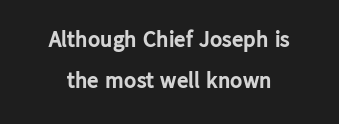
{"italic": "no", "bold": "yes", "underline": "no", "align": "center", "line_spacing_ratio": 1.8, "letter_spacing": "normal", "letter_spacing_em": 0.0, "glyph_px": 23}
